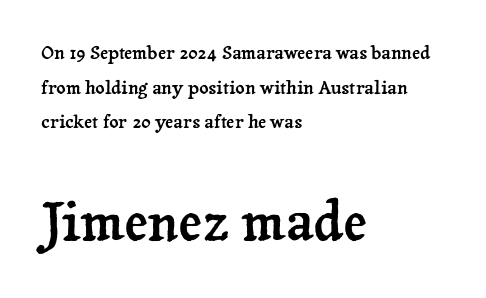
Q: Is the text italic (slanted)? A: No, it is upright.
Q: Is the typeface a serif or a sans-serif typeface? A: Serif.
Q: Is the text underlined? A: No.
Q: How is the paragraph aligned? A: Left-aligned.
Q: Is the spacing between letters normal or unusually wide? A: Normal.
Q: Is the spacing between lines tight, normal or loose? A: Loose.
Q: Which block of text is set in a larger size, the first (top) or the second (bottom)? A: The second (bottom) one.
Q: Width (condensed, normal, or wide)? A: Normal.
Q: Stroke contrast? A: Low.
Q: x-height? A: Medium.
Q: Monospaced? A: No.
